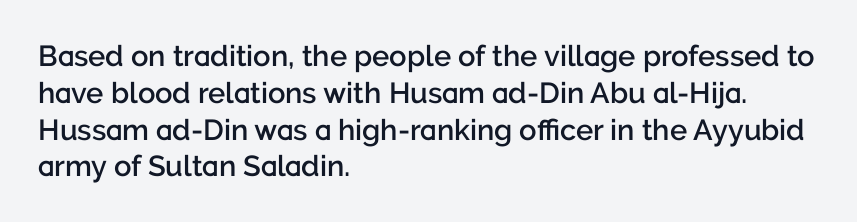
The image shows 29 px semibold sans-serif type, upright; set left-aligned, normal line spacing (1.27x), normal letter spacing, not underlined; low stroke contrast and a medium x-height.
